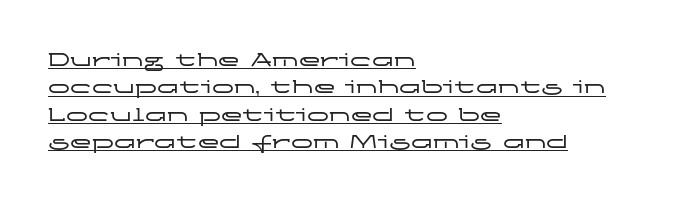
{"italic": "no", "underline": "yes", "align": "left", "line_spacing_ratio": 1.24, "letter_spacing": "normal", "letter_spacing_em": 0.0, "glyph_px": 22}
